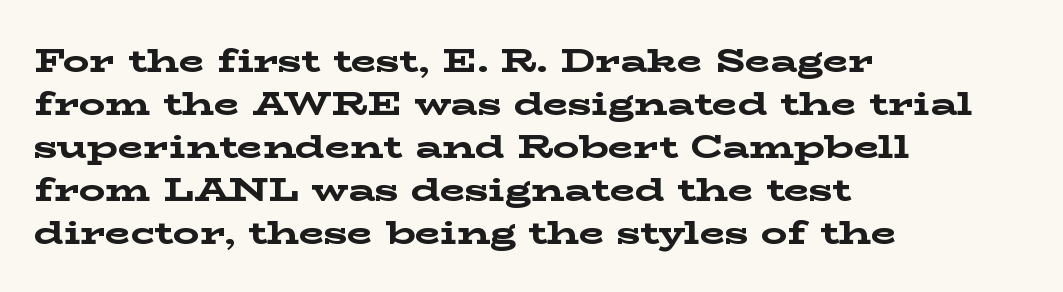
{"serif": "yes", "italic": "no", "bold": "yes", "weight": "bold", "width": "wide", "stroke_contrast": "low", "x_height": "medium", "monospaced": "no", "underline": "no", "align": "left", "line_spacing": "normal", "line_spacing_ratio": 1.3, "letter_spacing": "normal", "letter_spacing_em": 0.0, "glyph_px": 33}
